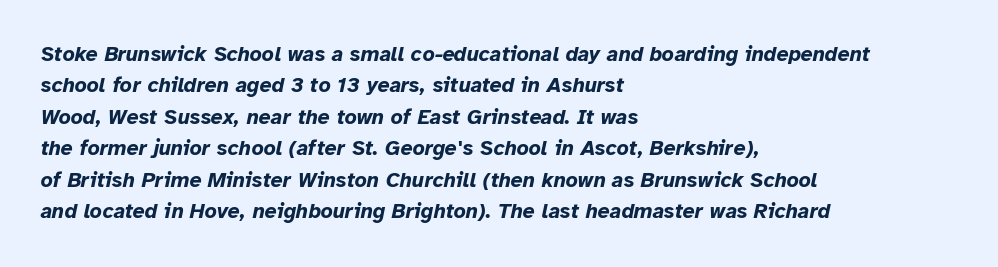
Q: Is the text bold? A: Yes.
Q: Is the text italic (slanted)? A: Yes, it leans right by about 12 degrees.
Q: Is the text underlined? A: No.
Q: How is the paragraph aligned? A: Left-aligned.
Q: Is the spacing between letters normal or unusually wide? A: Normal.
Q: Is the spacing between lines tight, normal or loose? A: Normal.
